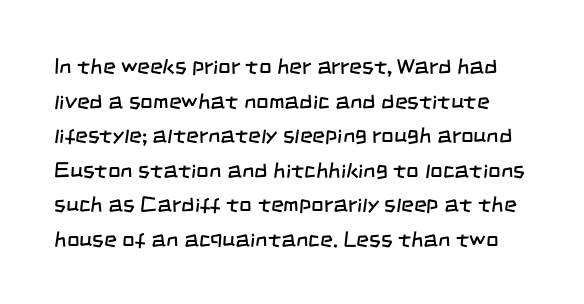
Q: Is the text bold? A: No.
Q: Is the text underlined? A: No.
Q: Is the spacing between letters normal or unusually wide? A: Normal.
Q: Is the spacing between lines tight, normal or loose? A: Normal.
